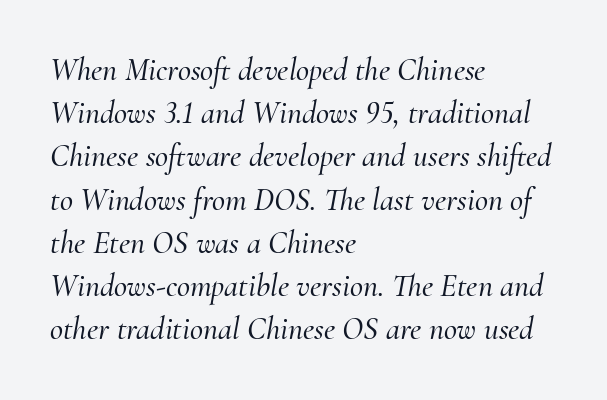
{"serif": "yes", "italic": "yes", "lean": "right", "slant_degrees": 10, "width": "normal", "stroke_contrast": "medium", "x_height": "small", "monospaced": "no", "underline": "no", "align": "left", "line_spacing": "normal", "line_spacing_ratio": 1.35, "letter_spacing": "normal", "letter_spacing_em": 0.0, "glyph_px": 32}
